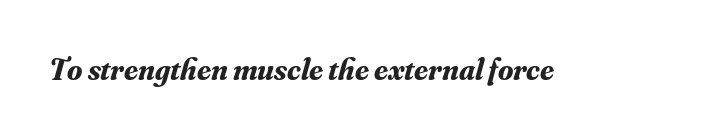
{"serif": "yes", "italic": "yes", "lean": "right", "slant_degrees": 16, "bold": "yes", "weight": "bold", "width": "normal", "stroke_contrast": "medium", "x_height": "small", "monospaced": "no", "underline": "no", "letter_spacing": "normal", "letter_spacing_em": 0.0, "glyph_px": 31}
